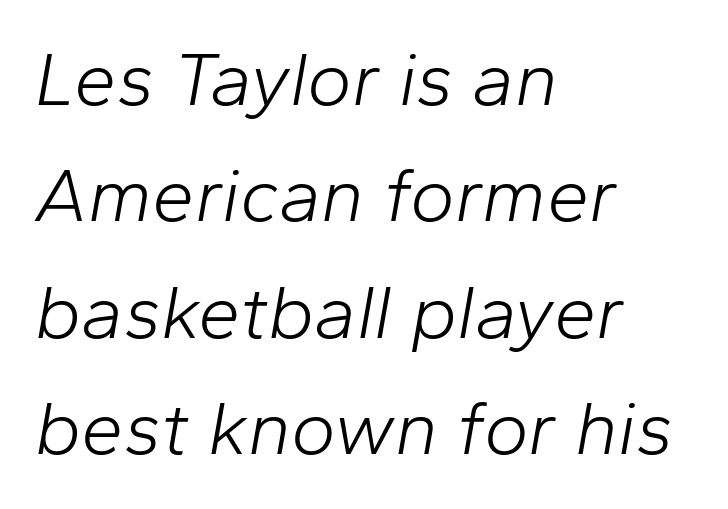
The image shows 76 px light type, italic (leaning right); set left-aligned, normal line spacing (1.53x), normal letter spacing, not underlined; low stroke contrast and a medium x-height.
